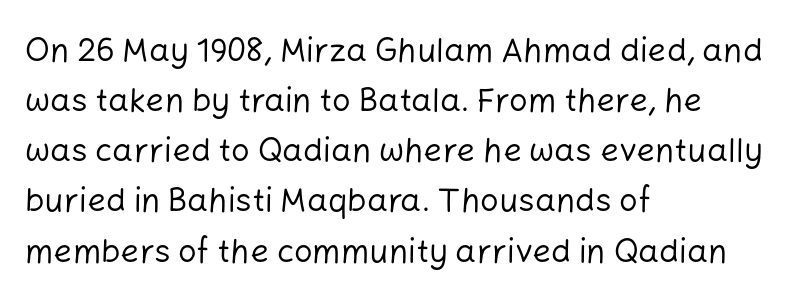
{"serif": "no", "italic": "no", "bold": "no", "weight": "regular", "width": "normal", "stroke_contrast": "low", "x_height": "medium", "monospaced": "no", "underline": "no", "align": "left", "line_spacing": "normal", "line_spacing_ratio": 1.52, "letter_spacing": "normal", "letter_spacing_em": 0.0, "glyph_px": 33}
